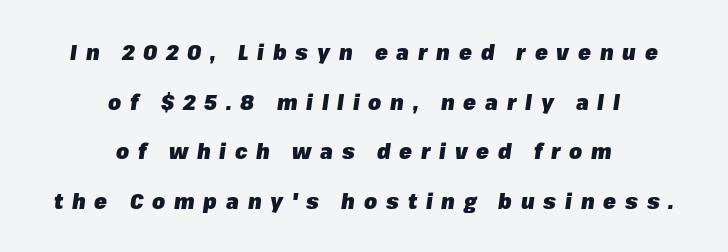
The image shows 21 px bold type, italic (leaning right); set centered, loose line spacing (2.36x), unusually wide letter spacing (+0.42 em), not underlined.
